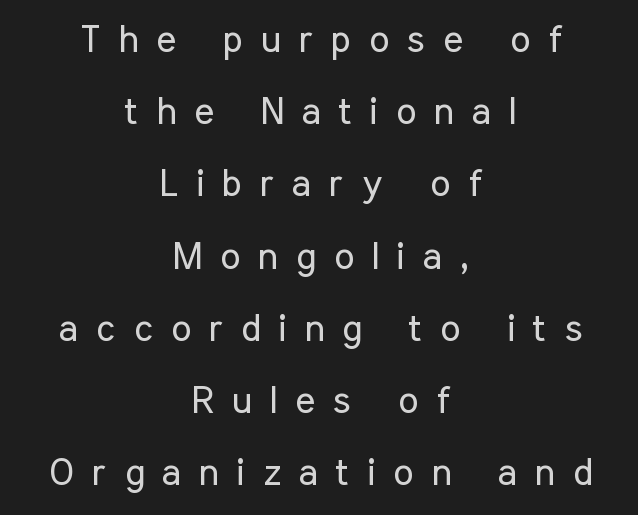
{"serif": "no", "italic": "no", "bold": "no", "weight": "regular", "width": "condensed", "stroke_contrast": "low", "x_height": "medium", "monospaced": "no", "underline": "no", "align": "center", "line_spacing": "loose", "line_spacing_ratio": 1.9, "letter_spacing": "wide", "letter_spacing_em": 0.47, "glyph_px": 38}
